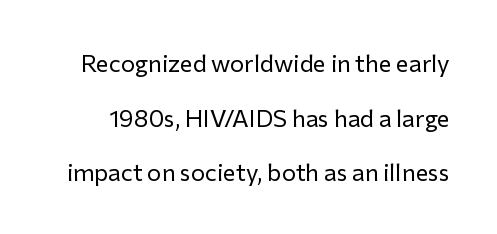
The specimen omits any rule beneath the text block's lines. You can tell it's not italic because the verticals are truly vertical. This reads as an unemphasized weight, regular at the heaviest. Notice the wide empty band between every row — that's loose leading. The tracking reads as untouched default to a designer's eye.
